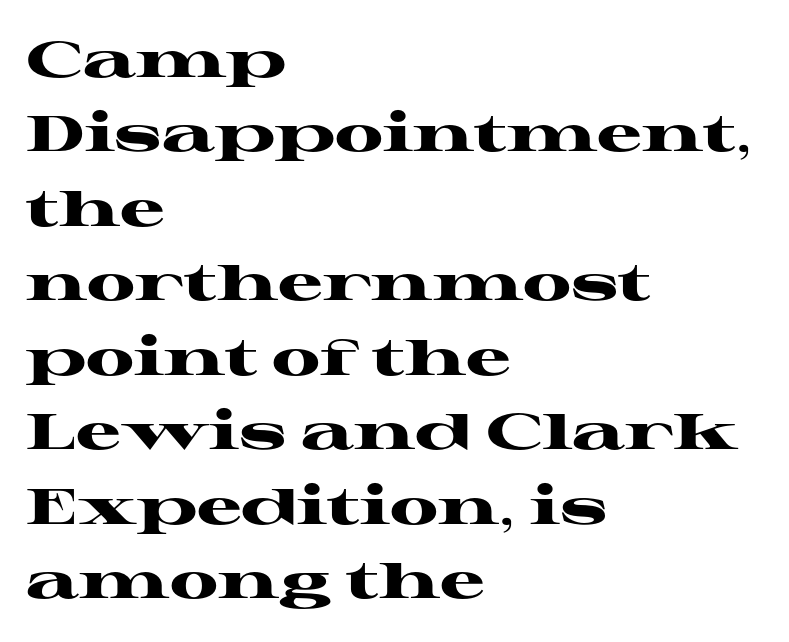
Q: Is the text bold? A: Yes.
Q: Is the text italic (slanted)? A: No, it is upright.
Q: Is the typeface a serif or a sans-serif typeface? A: Serif.
Q: Is the text underlined? A: No.
Q: How is the paragraph aligned? A: Left-aligned.
Q: Is the spacing between letters normal or unusually wide? A: Normal.
Q: Is the spacing between lines tight, normal or loose? A: Normal.
Q: Width (condensed, normal, or wide)? A: Wide.
Q: Stroke contrast? A: High.
Q: x-height? A: Medium.
Q: Monospaced? A: No.
